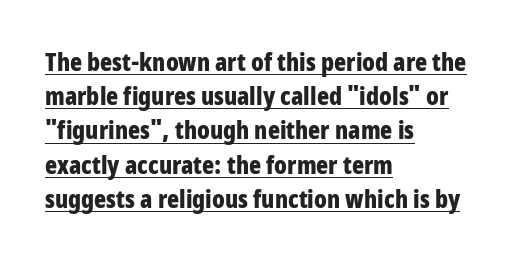
This block has exactly the height ordinary leading produces. The sample has been set heavy, in full bold. Glance below the letters and you will spot a drawn line. Leftover space on each line is placed entirely after the last word. In terms of posture, this sample is upright.
